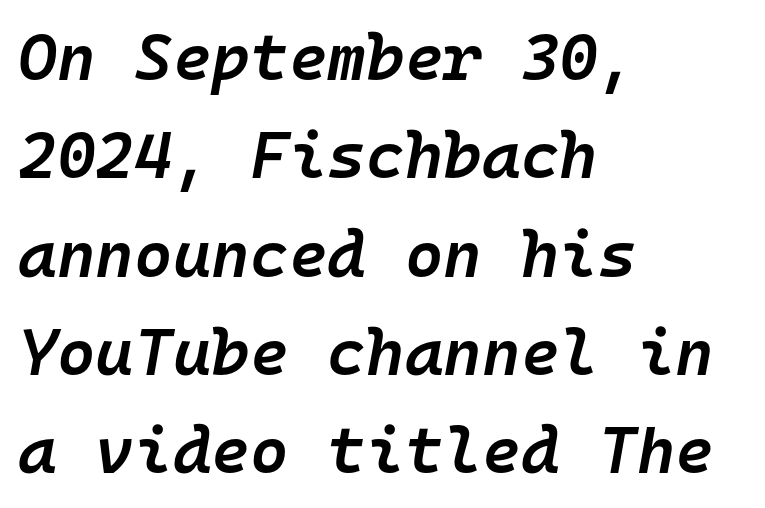
The image shows 66 px semibold type, italic (leaning right), monospaced; set left-aligned, normal line spacing (1.49x), normal letter spacing, not underlined; low stroke contrast and a medium x-height.
